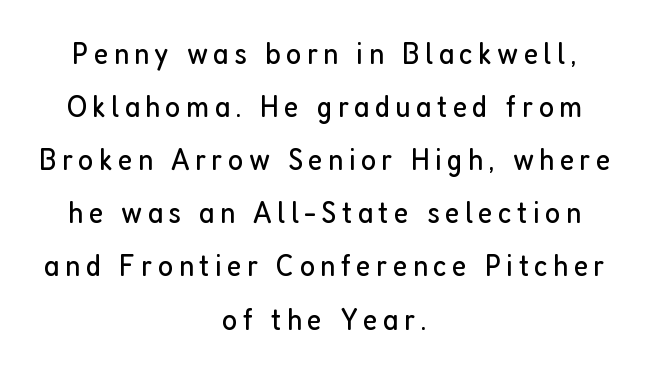
Q: Is the text bold? A: No.
Q: Is the text italic (slanted)? A: No, it is upright.
Q: Is the typeface a serif or a sans-serif typeface? A: Sans-serif.
Q: Is the text underlined? A: No.
Q: How is the paragraph aligned? A: Centered.
Q: Is the spacing between lines tight, normal or loose? A: Normal.
Q: Width (condensed, normal, or wide)? A: Condensed.
Q: Stroke contrast? A: Low.
Q: x-height? A: Medium.
Q: Monospaced? A: No.
